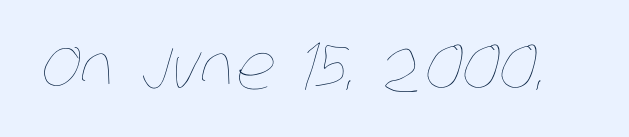
Proportional: the letters do not fall into vertical columns. Quick note: underline off. The passage shown is not bold in any degree. The face used here is rendered with its standard letterfit.
